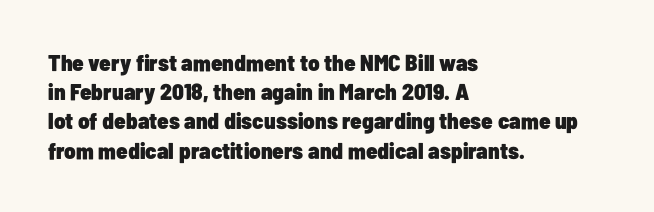
{"italic": "no", "bold": "yes", "underline": "no", "align": "left", "line_spacing": "normal", "line_spacing_ratio": 1.27, "letter_spacing": "normal", "letter_spacing_em": 0.0, "glyph_px": 23}
